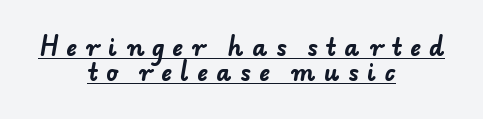
Vertical spacing — tight. The words here are underlined. Compared with an ordinary text face, these strokes are far heavier — a full bold. Compared with a flush-left layout, this one balances lines on the center instead.
